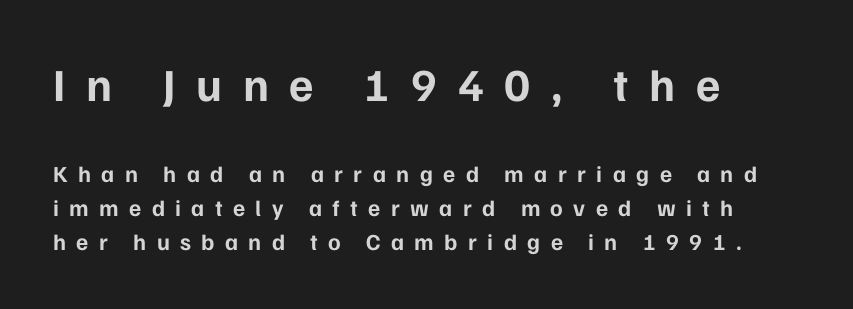
Here the designer chose a conventional face with non-uniform glyph widths. Classification — sans serif. Summary of vertical rhythm: regular, with standard interline spacing. A student would call this left alignment; a typographer would say flush left, rag right. The earlier block is typeset at a bigger size than the later block. Has an underline been added? It has not.
